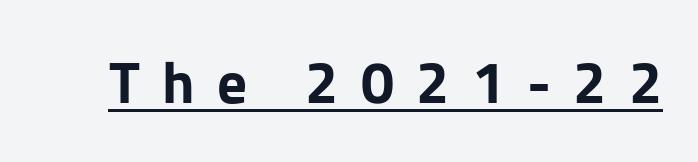
Q: Is the text bold? A: Yes.
Q: Is the text italic (slanted)? A: No, it is upright.
Q: Is the typeface a serif or a sans-serif typeface? A: Sans-serif.
Q: Is the text underlined? A: Yes.
Q: Is the spacing between letters normal or unusually wide? A: Unusually wide.
Q: Width (condensed, normal, or wide)? A: Normal.
Q: Stroke contrast? A: Low.
Q: x-height? A: Medium.
Q: Monospaced? A: No.
